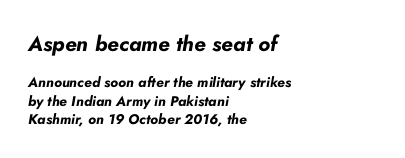
Q: Is the text bold? A: Yes.
Q: Is the text italic (slanted)? A: Yes, it leans right by about 10 degrees.
Q: Is the text underlined? A: No.
Q: How is the paragraph aligned? A: Left-aligned.
Q: Is the spacing between letters normal or unusually wide? A: Normal.
Q: Is the spacing between lines tight, normal or loose? A: Normal.
Q: Which block of text is set in a larger size, the first (top) or the second (bottom)? A: The first (top) one.
